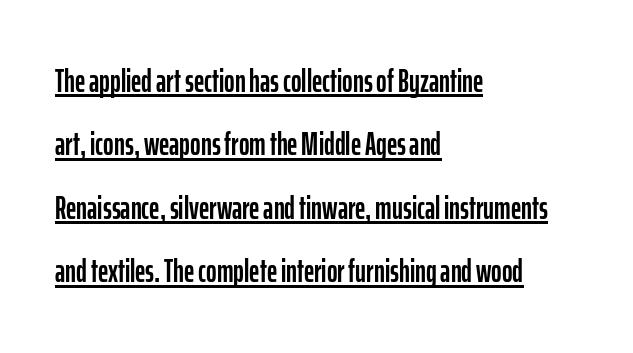
Emphasis is given by a line drawn under the lettering. Is there much room between lines? Yes — plenty of vertical air separates them. A classic flush-left, rag-right setting is used for this passage. Standard letterfit; no display-style spreading of the glyphs. The designer went with a sans here, leaving each stem footless.
